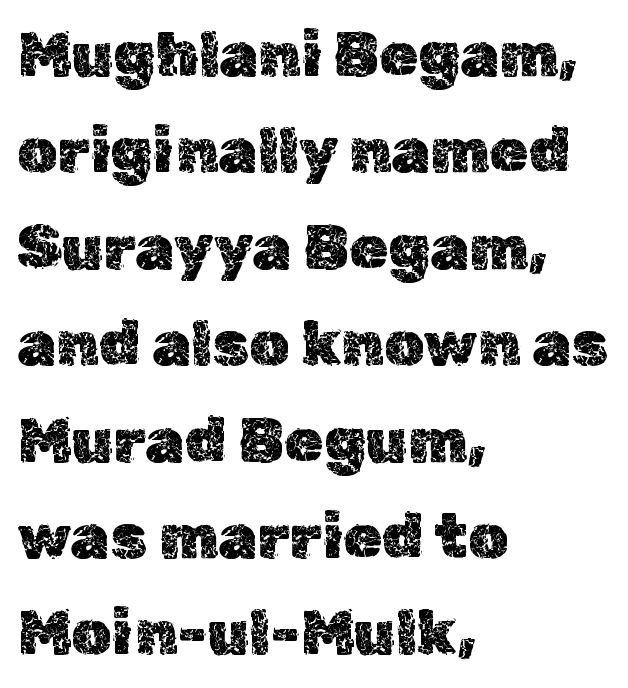
{"italic": "no", "width": "normal", "x_height": "medium", "monospaced": "no", "underline": "no", "align": "left", "line_spacing": "normal", "line_spacing_ratio": 1.53, "letter_spacing": "normal", "letter_spacing_em": 0.0, "glyph_px": 63}
